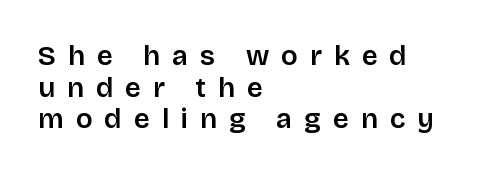
Q: Is the text bold? A: Semi-bold.
Q: Is the text italic (slanted)? A: No, it is upright.
Q: Is the typeface a serif or a sans-serif typeface? A: Sans-serif.
Q: Is the text underlined? A: No.
Q: How is the paragraph aligned? A: Left-aligned.
Q: Is the spacing between letters normal or unusually wide? A: Unusually wide.
Q: Is the spacing between lines tight, normal or loose? A: Tight.
Q: Width (condensed, normal, or wide)? A: Normal.
Q: Stroke contrast? A: Low.
Q: x-height? A: Large.
Q: Monospaced? A: No.
